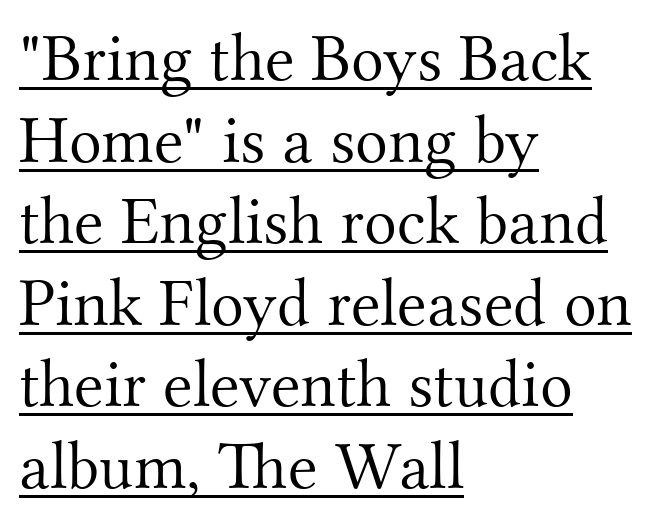
Italic? Not at all — the glyphs are vertical. One-word summary of the alignment: left. Students, note that the glyphs here touch the page at normal intervals. This rendering employs a face with finishing strokes, i.e., a serif.
